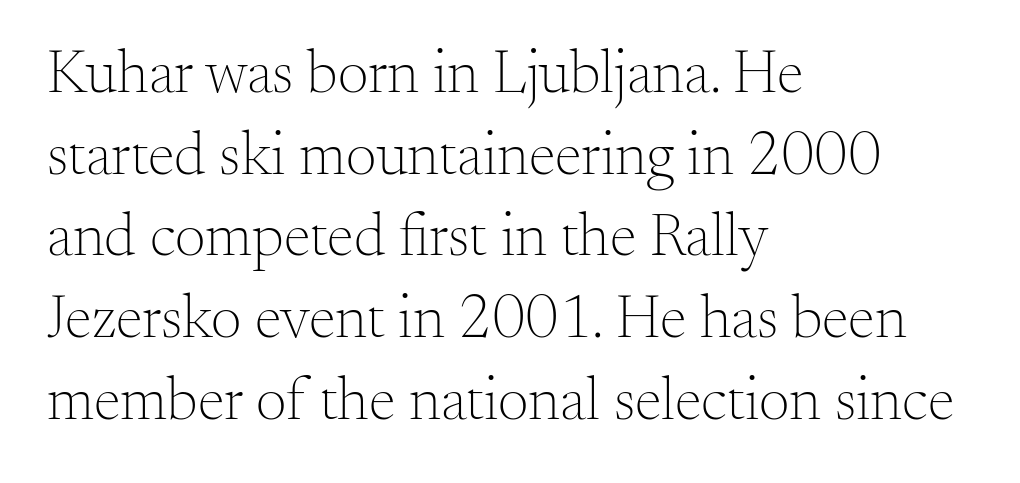
{"serif": "yes", "italic": "no", "bold": "no", "weight": "light", "width": "normal", "stroke_contrast": "medium", "x_height": "small", "monospaced": "no", "underline": "no", "align": "left", "line_spacing": "normal", "line_spacing_ratio": 1.34, "letter_spacing": "normal", "letter_spacing_em": 0.0, "glyph_px": 61}
